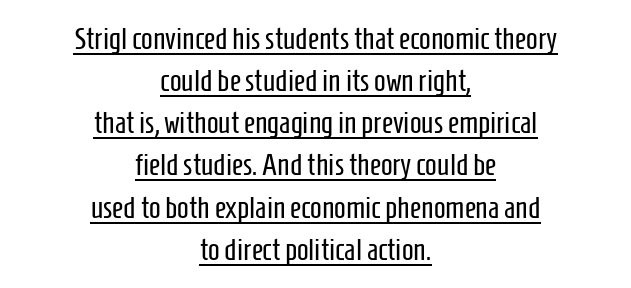
{"serif": "no", "italic": "no", "bold": "no", "weight": "regular", "width": "condensed", "stroke_contrast": "low", "x_height": "medium", "monospaced": "no", "underline": "yes", "align": "center", "line_spacing": "normal", "line_spacing_ratio": 1.36, "letter_spacing": "normal", "letter_spacing_em": 0.0, "glyph_px": 31}
